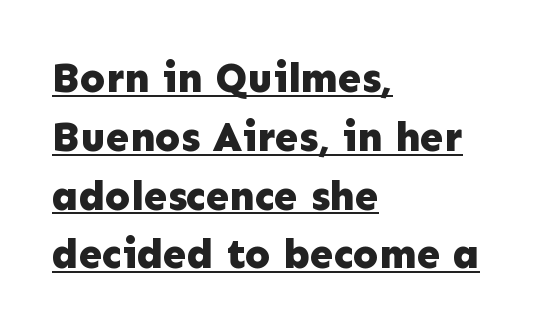
{"serif": "no", "italic": "no", "bold": "yes", "weight": "bold", "width": "normal", "stroke_contrast": "low", "x_height": "medium", "monospaced": "no", "underline": "yes", "align": "left", "line_spacing": "normal", "line_spacing_ratio": 1.4, "letter_spacing": "normal", "letter_spacing_em": 0.0, "glyph_px": 42}
